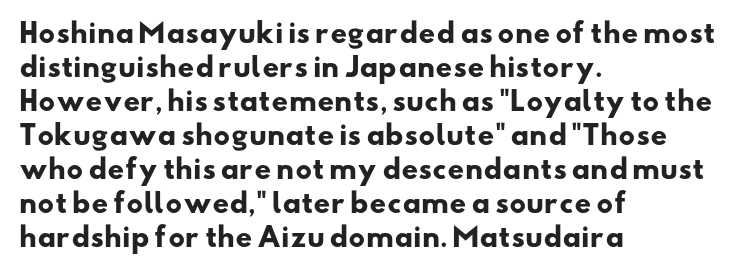
Every row of glyphs begins at an identical x-position on the left. The specimen omits any rule beneath the text block's lines. On the weight axis this lands at bold, roughly 700. Quick note: interline space is typical. Compared with typical body copy, the letter spacing here is the same.
